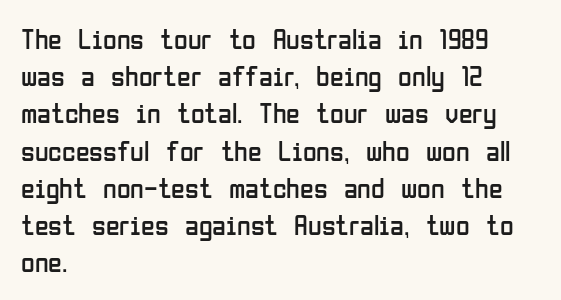
Q: Is the text bold? A: No.
Q: Is the text italic (slanted)? A: No, it is upright.
Q: Is the typeface a serif or a sans-serif typeface? A: Sans-serif.
Q: Is the text underlined? A: No.
Q: How is the paragraph aligned? A: Left-aligned.
Q: Is the spacing between letters normal or unusually wide? A: Normal.
Q: Is the spacing between lines tight, normal or loose? A: Normal.
Q: Width (condensed, normal, or wide)? A: Condensed.
Q: Stroke contrast? A: Low.
Q: x-height? A: Medium.
Q: Monospaced? A: No.
